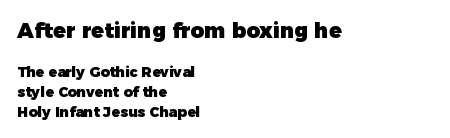
The image shows 21 px bold type, upright; set left-aligned, normal line spacing (1.41x), normal letter spacing, not underlined; the first (top) block is 1.5x larger.
